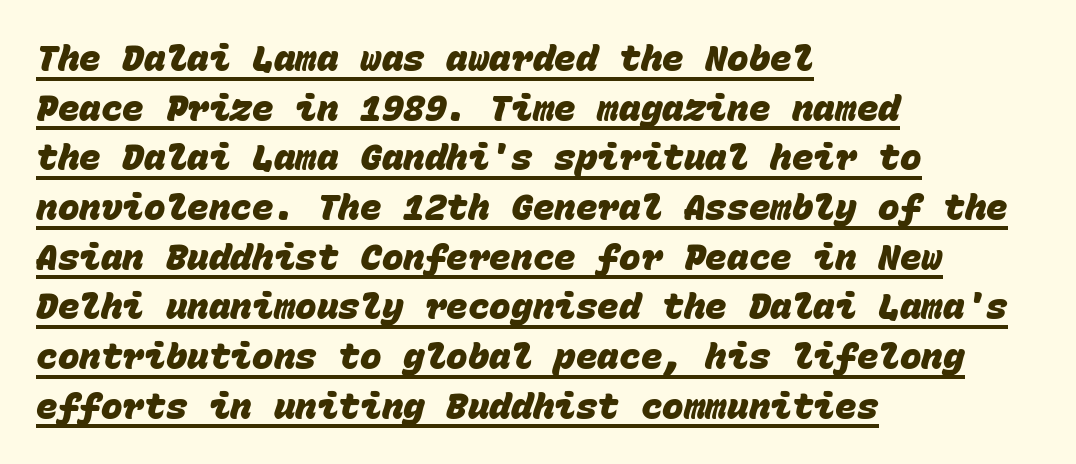
{"serif": "no", "bold": "yes", "weight": "heavy", "width": "normal", "stroke_contrast": "low", "x_height": "large", "monospaced": "yes", "underline": "yes", "align": "left", "line_spacing": "normal", "line_spacing_ratio": 1.38, "letter_spacing": "normal", "letter_spacing_em": 0.0, "glyph_px": 36}
